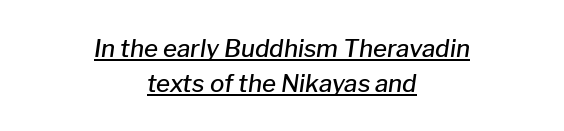
As a designer I'd log this as weight 600, semibold. The lines sit at an ordinary, default distance from one another. Decoration check: the copy is underlined. Visually the block forms a symmetrical silhouette, jagged on both flanks. If you drew a line through each stem, it would be angled.
